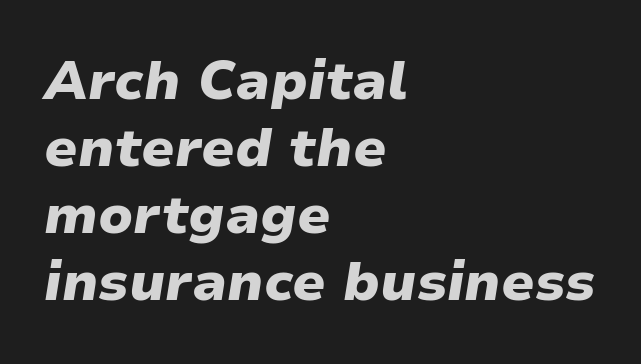
Q: Is the text bold? A: Yes.
Q: Is the text italic (slanted)? A: Yes, it leans right by about 9 degrees.
Q: Is the text underlined? A: No.
Q: How is the paragraph aligned? A: Left-aligned.
Q: Is the spacing between letters normal or unusually wide? A: Normal.
Q: Width (condensed, normal, or wide)? A: Normal.
Q: Stroke contrast? A: Low.
Q: x-height? A: Medium.
Q: Monospaced? A: No.
